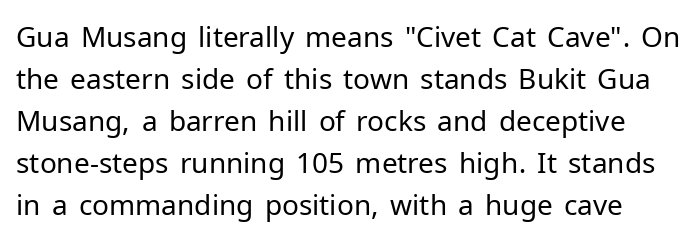
It's the straight-up-and-down kind of type. The zone under the glyphs is completely vacant. Regarding leading, the lines here are spaced in the standard way. Do the characters align in a grid? No, the font is proportional. Classification — sans serif. Nothing unusual about the tracking: characters are spaced as the font intends.
